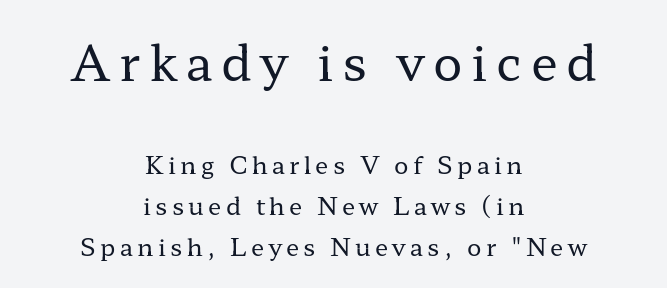
Q: Is the text bold? A: No.
Q: Is the text italic (slanted)? A: No, it is upright.
Q: Is the typeface a serif or a sans-serif typeface? A: Serif.
Q: Is the text underlined? A: No.
Q: How is the paragraph aligned? A: Centered.
Q: Is the spacing between lines tight, normal or loose? A: Normal.
Q: Which block of text is set in a larger size, the first (top) or the second (bottom)? A: The first (top) one.
Q: Width (condensed, normal, or wide)? A: Wide.
Q: Stroke contrast? A: Low.
Q: x-height? A: Medium.
Q: Monospaced? A: No.
